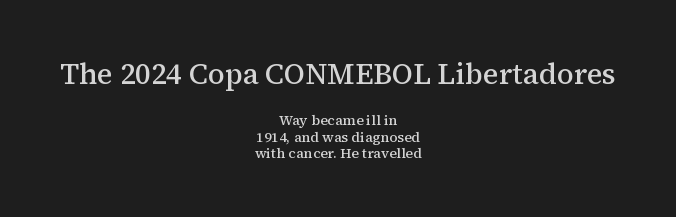
The rendering shrinks the type as you move from the upper chunk to the lower. Its strokes are somewhat broadened, the hallmark of semibold type. This rendering features lettering with no underline. Here the designer chose a conventional face with non-uniform glyph widths. Classification — serif. Students, note that the glyphs here touch the page at normal intervals.
